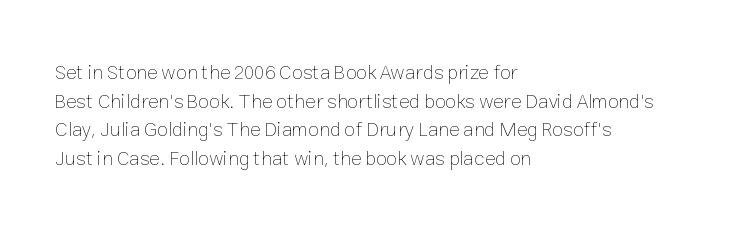
Honestly, the letter spacing is just normal — you wouldn't notice it. Every row of glyphs begins at an identical x-position on the left. The lettering holds an erect, upright posture throughout. A typesetter would call this leading conventional body-copy spacing.
